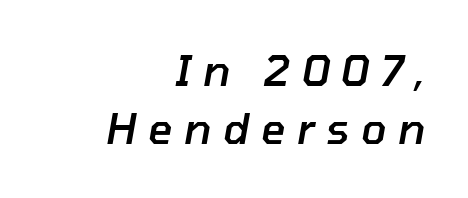
Think of a printed novel: that variable character pitch is what you see here. These lines stack with their right ends in a neat column. Look at the tracking — it's clearly loosened, letters drifting apart. Posture: slanted.
